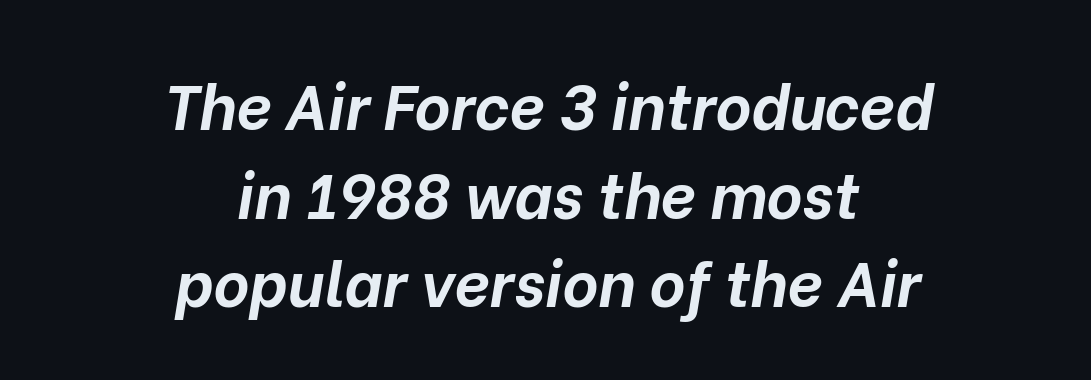
Q: Is the text bold? A: Yes.
Q: Is the text italic (slanted)? A: Yes, it leans right by about 10 degrees.
Q: Is the text underlined? A: No.
Q: How is the paragraph aligned? A: Centered.
Q: Is the spacing between letters normal or unusually wide? A: Normal.
Q: Is the spacing between lines tight, normal or loose? A: Normal.
Q: Width (condensed, normal, or wide)? A: Normal.
Q: Stroke contrast? A: Low.
Q: x-height? A: Medium.
Q: Monospaced? A: No.
